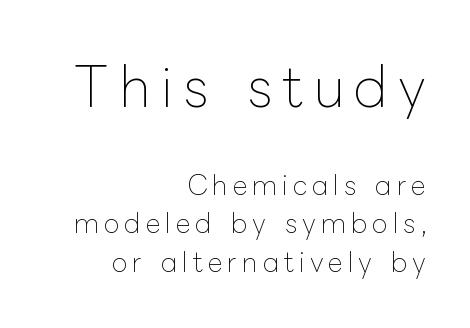
The image shows 53 px thin type, upright; set right-aligned, normal line spacing (1.48x), not underlined; the first (top) block is 2.04x larger; low stroke contrast and a medium x-height.
